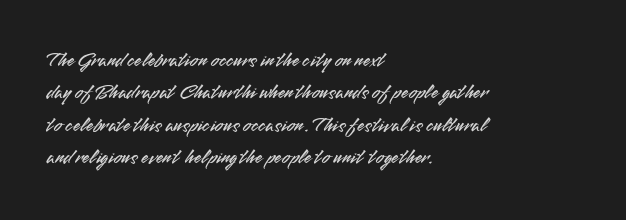
The image shows 21 px text type; set left-aligned, normal line spacing (1.54x), normal letter spacing, not underlined.
